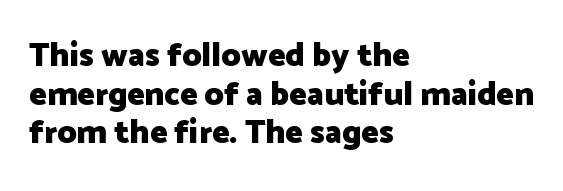
Between one letter and the next there's only the usual sliver of space. Stroke terminals: plain, sans-serif. The characters look thick and weighty, a clear bold. Caption: multi-line text, flush left, ragged right.
